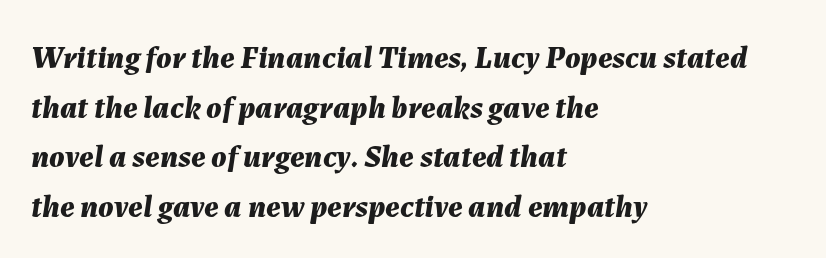
The image shows 32 px bold type, italic (leaning right); set left-aligned, normal line spacing (1.55x), normal letter spacing, not underlined; medium stroke contrast and a medium x-height.
